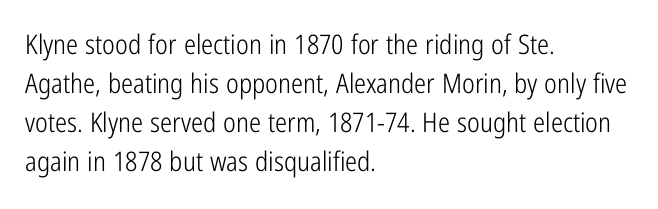
The image shows 27 px text type, upright; set left-aligned, normal line spacing (1.44x), normal letter spacing, not underlined.
